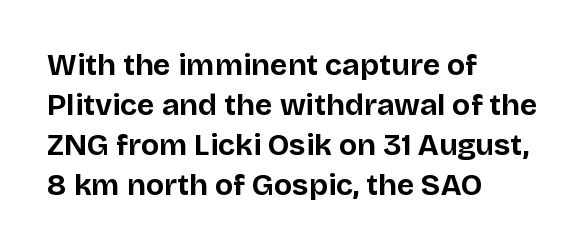
The type family on display is of the sans-serif kind. Letter spacing: default. Nobody drew a line under any word here. The paragraph shown leans on its left margin.
